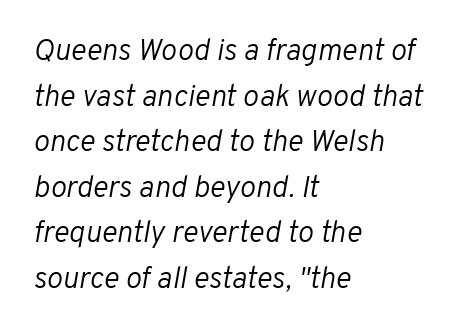
The image shows 30 px light type, italic (leaning right); set left-aligned, normal line spacing (1.52x), normal letter spacing, not underlined; low stroke contrast and a medium x-height.
